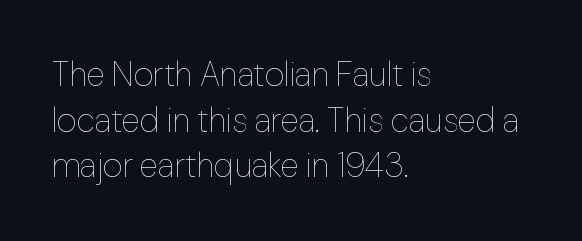
Q: Is the text bold? A: No.
Q: Is the text italic (slanted)? A: No, it is upright.
Q: Is the text underlined? A: No.
Q: How is the paragraph aligned? A: Left-aligned.
Q: Is the spacing between letters normal or unusually wide? A: Normal.
Q: Is the spacing between lines tight, normal or loose? A: Normal.
Q: Width (condensed, normal, or wide)? A: Normal.
Q: Stroke contrast? A: Low.
Q: x-height? A: Medium.
Q: Monospaced? A: No.
